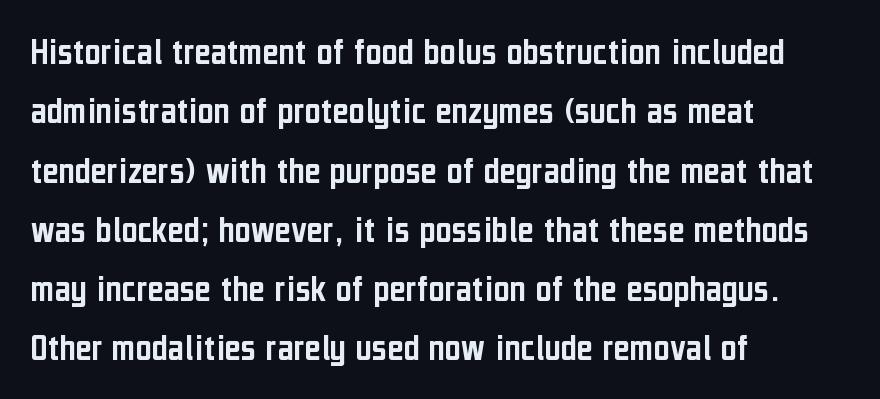
Q: Is the text italic (slanted)? A: No, it is upright.
Q: Is the typeface a serif or a sans-serif typeface? A: Sans-serif.
Q: Is the text underlined? A: No.
Q: How is the paragraph aligned? A: Left-aligned.
Q: Is the spacing between letters normal or unusually wide? A: Normal.
Q: Is the spacing between lines tight, normal or loose? A: Normal.
Q: Width (condensed, normal, or wide)? A: Condensed.
Q: Stroke contrast? A: Low.
Q: x-height? A: Medium.
Q: Monospaced? A: No.
